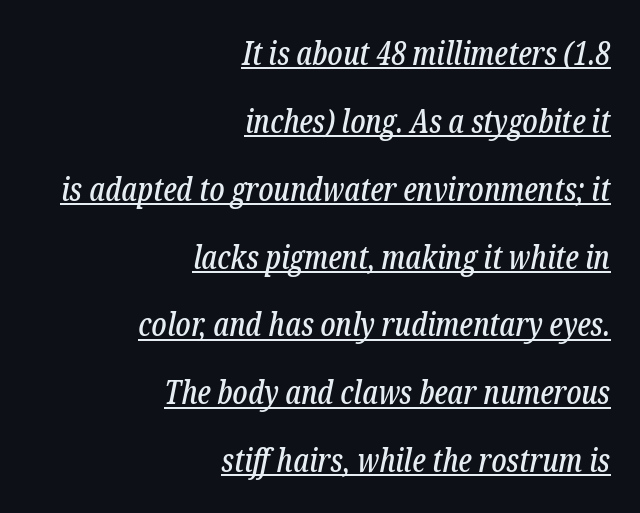
The rendered words wear a rule along their underside. How would I describe the line gaps? Wide and relaxed. This sample has the flowing, uneven cadence of proportional lettering. Line ends are locked; line starts wander. Type style note: has serifs. You could call the tracking neutral — neither tight nor loose.
